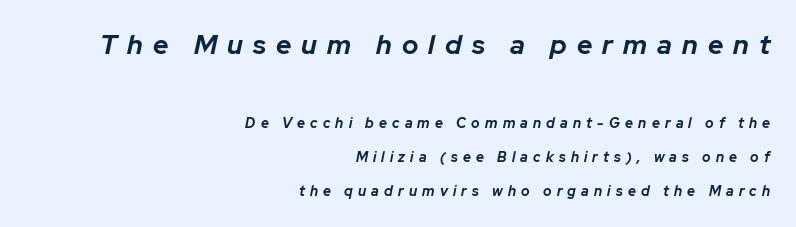
The image shows 27 px bold type, italic (leaning right); set right-aligned, loose line spacing (2.42x), unusually wide letter spacing (+0.37 em), not underlined; the first (top) block is 1.93x larger.
